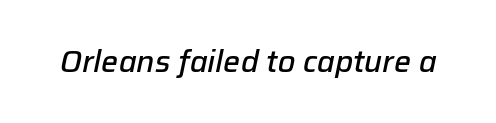
Spacing verdict: proportional, widths tailored to each character. Notice the strokes are somewhat thickened but not fully heavy: this is a semibold. The face used here is rendered with its standard letterfit. The text carries the slant typical of an italic or oblique font. Nobody drew a line under any word here.
